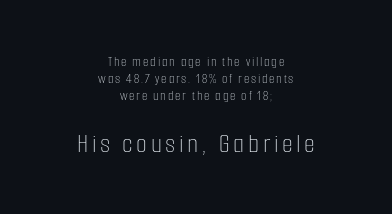
{"italic": "no", "bold": "no", "weight": "thin", "width": "condensed", "stroke_contrast": "low", "x_height": "medium", "monospaced": "no", "underline": "no", "align": "center", "line_spacing_ratio": 1.2, "larger_block": "second", "size_ratio": 2.0, "glyph_px": 28}
